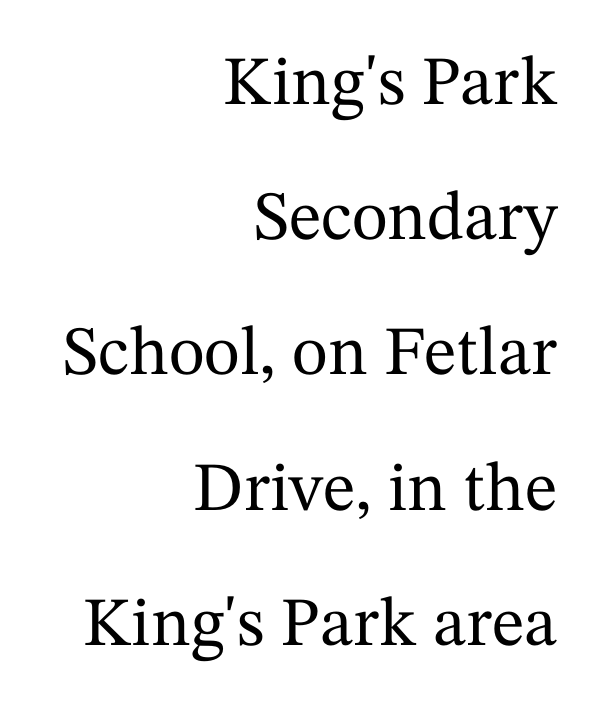
The image shows 69 px serif type, upright; set right-aligned, loose line spacing (1.96x), normal letter spacing, not underlined; medium stroke contrast and a medium x-height.
